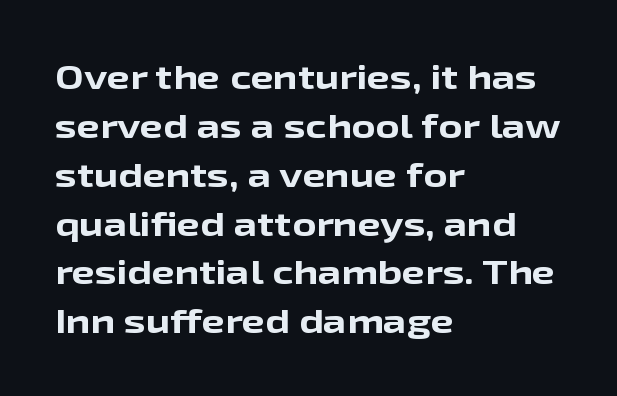
{"serif": "no", "italic": "no", "bold": "yes", "weight": "bold", "width": "wide", "stroke_contrast": "low", "x_height": "medium", "monospaced": "no", "underline": "no", "align": "left", "line_spacing": "normal", "line_spacing_ratio": 1.48, "letter_spacing": "normal", "letter_spacing_em": 0.0, "glyph_px": 33}
